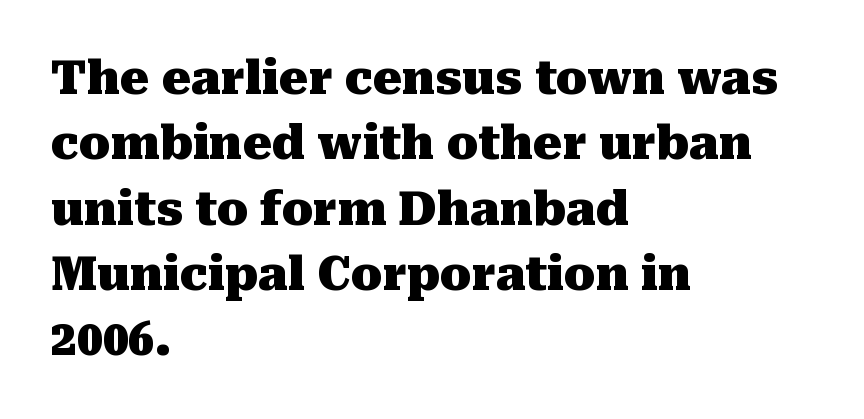
{"serif": "yes", "italic": "no", "bold": "yes", "weight": "heavy", "width": "normal", "stroke_contrast": "medium", "x_height": "medium", "monospaced": "no", "underline": "no", "align": "left", "line_spacing": "normal", "line_spacing_ratio": 1.42, "letter_spacing": "normal", "letter_spacing_em": 0.0, "glyph_px": 46}
